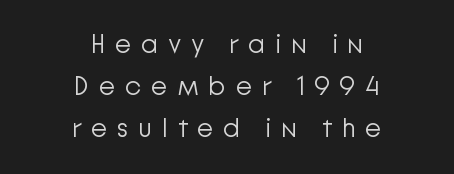
Q: Is the text bold? A: No.
Q: Is the text italic (slanted)? A: No, it is upright.
Q: Is the text underlined? A: No.
Q: How is the paragraph aligned? A: Centered.
Q: Is the spacing between letters normal or unusually wide? A: Unusually wide.
Q: Is the spacing between lines tight, normal or loose? A: Normal.
